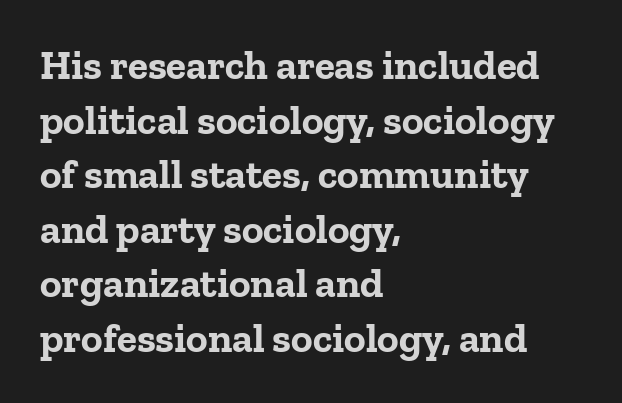
{"serif": "yes", "italic": "no", "bold": "yes", "weight": "bold", "width": "normal", "stroke_contrast": "low", "x_height": "medium", "monospaced": "no", "underline": "no", "align": "left", "line_spacing": "normal", "line_spacing_ratio": 1.33, "letter_spacing": "normal", "letter_spacing_em": 0.0, "glyph_px": 41}
